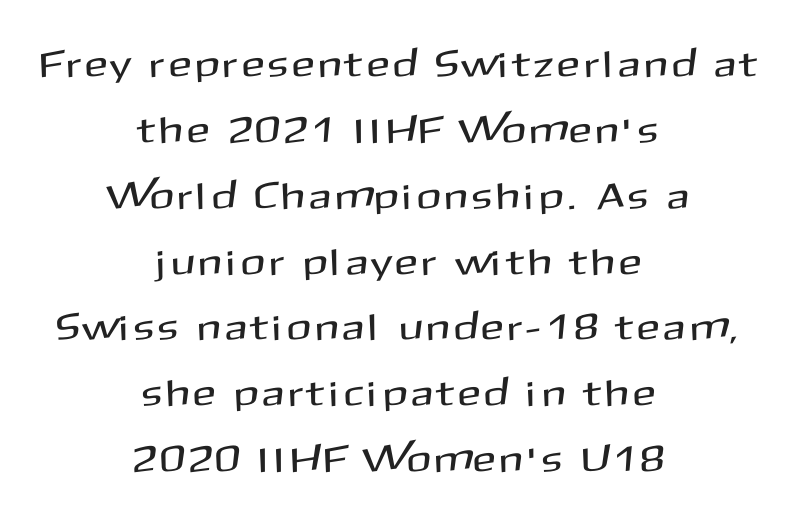
Regarding serifs, this sample does without them. Proportional: the letters do not fall into vertical columns. No italicization has been applied; the sample stays upright. Bare-footed words on every line. Horizontal alignment here is central, giving a formal, balanced look.
